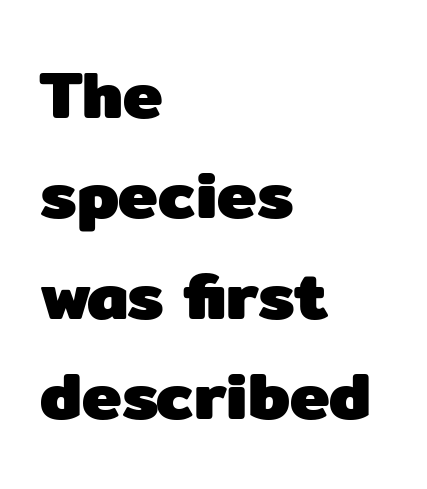
Q: Is the text bold? A: Yes.
Q: Is the text italic (slanted)? A: No, it is upright.
Q: Is the typeface a serif or a sans-serif typeface? A: Sans-serif.
Q: Is the text underlined? A: No.
Q: How is the paragraph aligned? A: Left-aligned.
Q: Is the spacing between letters normal or unusually wide? A: Normal.
Q: Is the spacing between lines tight, normal or loose? A: Normal.
Q: Width (condensed, normal, or wide)? A: Normal.
Q: Stroke contrast? A: Low.
Q: x-height? A: Medium.
Q: Monospaced? A: No.
